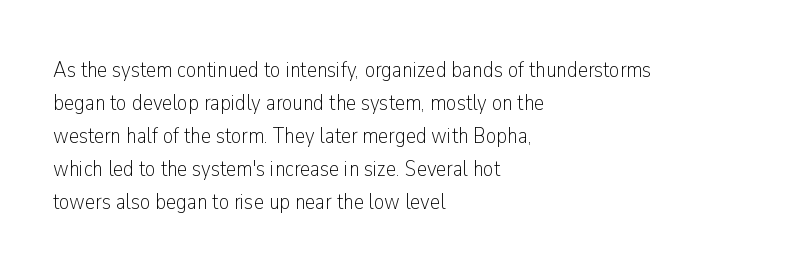
Q: Is the text bold? A: No.
Q: Is the text italic (slanted)? A: No, it is upright.
Q: Is the text underlined? A: No.
Q: How is the paragraph aligned? A: Left-aligned.
Q: Is the spacing between letters normal or unusually wide? A: Normal.
Q: Is the spacing between lines tight, normal or loose? A: Normal.
